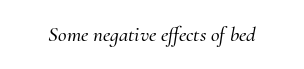
Lines of text with bare space underneath. Would a proofreader flag this as italicized? Yes. The rendering keeps characters at their native spacing.
